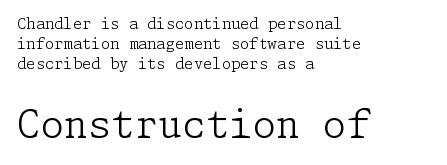
{"serif": "yes", "italic": "no", "bold": "no", "weight": "light", "width": "normal", "stroke_contrast": "low", "x_height": "medium", "underline": "no", "align": "left", "line_spacing": "normal", "line_spacing_ratio": 1.35, "letter_spacing": "normal", "letter_spacing_em": 0.0, "larger_block": "second", "size_ratio": 2.53, "glyph_px": 38}
